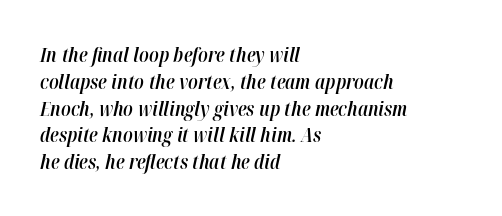
The image shows 20 px text type, italic (leaning right); set left-aligned, normal line spacing (1.34x), normal letter spacing, not underlined.
